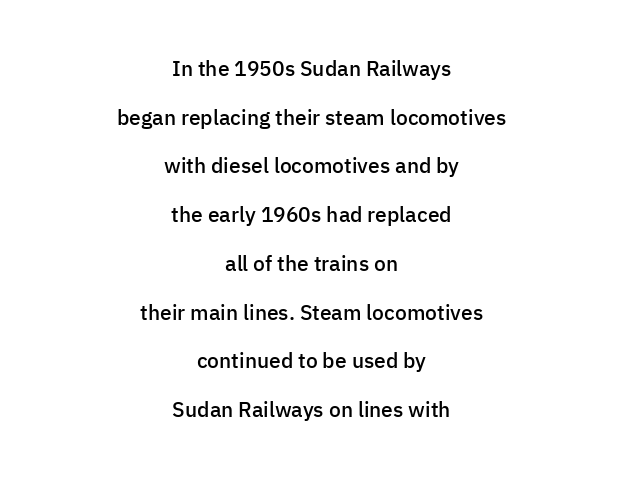
Each glyph is drawn with semibold strokes, heavier than normal yet not fully bold. These lines were composed using upright roman letters. A student would call this center alignment; a typographer would say set centered. Underlining? Definitely not there. How would I describe the line gaps? Wide and relaxed. The passage shown has conventional tracking throughout.
